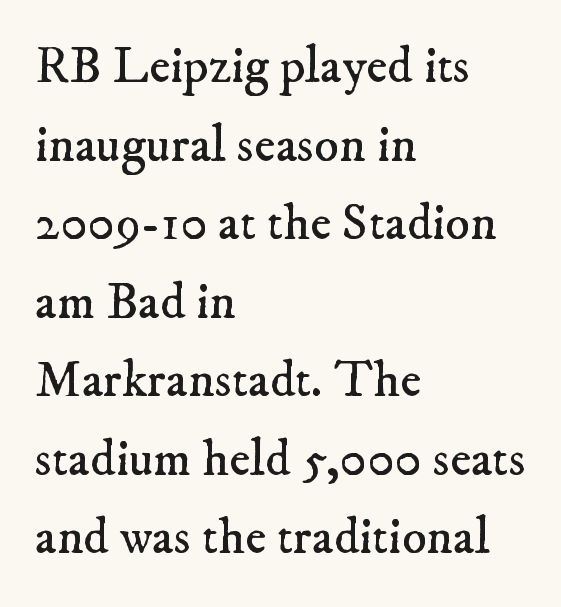
{"serif": "yes", "bold": "no", "weight": "regular", "width": "normal", "stroke_contrast": "low", "x_height": "small", "monospaced": "no", "underline": "no", "align": "left", "line_spacing": "normal", "line_spacing_ratio": 1.54, "letter_spacing": "normal", "letter_spacing_em": 0.0, "glyph_px": 51}
